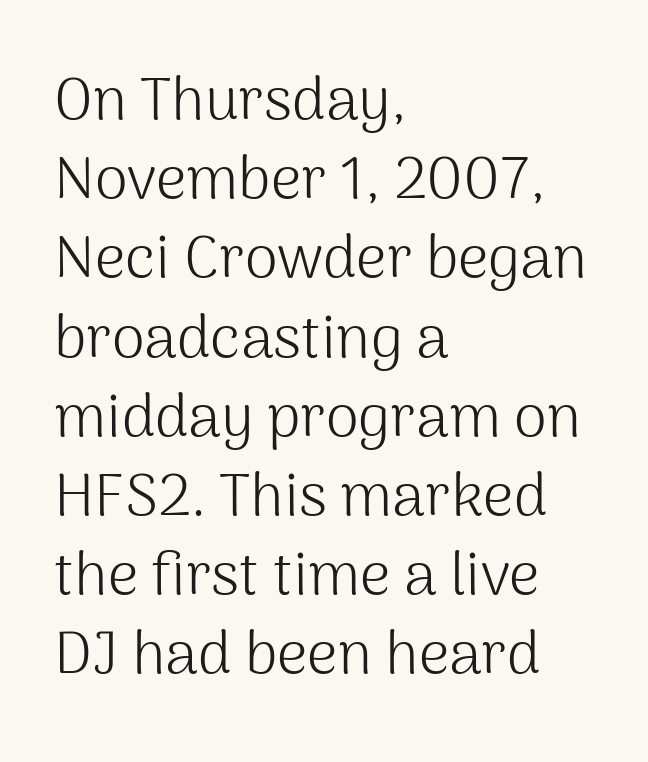
Look at the bottom of the vertical strokes: they stop flat, with no serifs. Compared with typical body copy, the letter spacing here is the same. It's the straight-up-and-down kind of type. Horizontal bands of white between lines are of average thickness.
